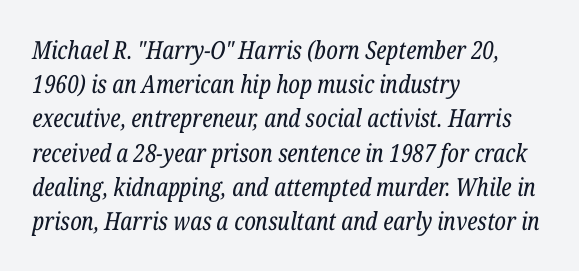
Q: Is the text bold? A: No.
Q: Is the text italic (slanted)? A: Yes, it leans right by about 12 degrees.
Q: Is the text underlined? A: No.
Q: How is the paragraph aligned? A: Left-aligned.
Q: Is the spacing between letters normal or unusually wide? A: Normal.
Q: Is the spacing between lines tight, normal or loose? A: Normal.
